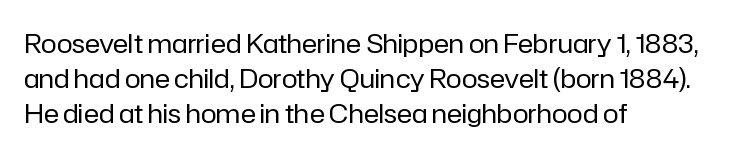
The image shows 26 px text type, upright; set left-aligned, normal line spacing (1.34x), normal letter spacing, not underlined.
